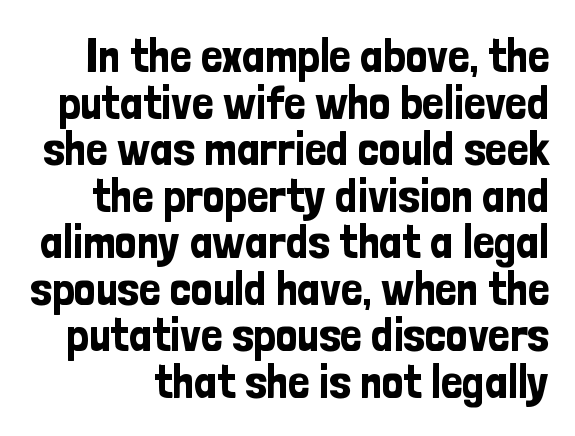
Q: Is the text italic (slanted)? A: No, it is upright.
Q: Is the typeface a serif or a sans-serif typeface? A: Sans-serif.
Q: Is the text underlined? A: No.
Q: Is the spacing between letters normal or unusually wide? A: Normal.
Q: Is the spacing between lines tight, normal or loose? A: Tight.
Q: Width (condensed, normal, or wide)? A: Condensed.
Q: Stroke contrast? A: Low.
Q: x-height? A: Medium.
Q: Monospaced? A: No.
